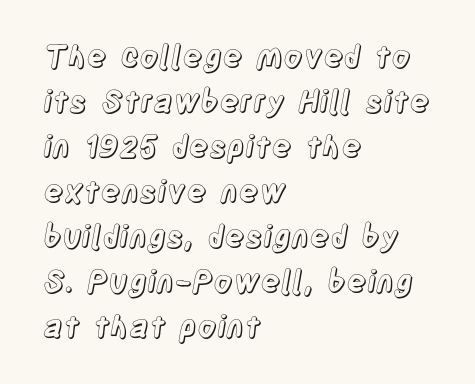
The image shows 30 px condensed type; set left-aligned, normal line spacing (1.5x), normal letter spacing, not underlined; a large x-height.
